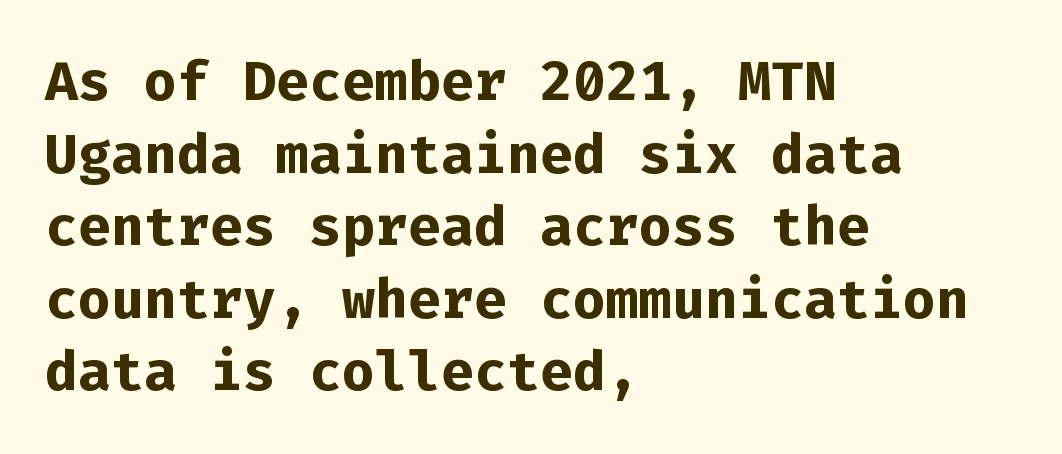
The image shows 55 px bold sans-serif type, upright, monospaced; set left-aligned, normal line spacing (1.32x), normal letter spacing, not underlined; low stroke contrast and a medium x-height.
